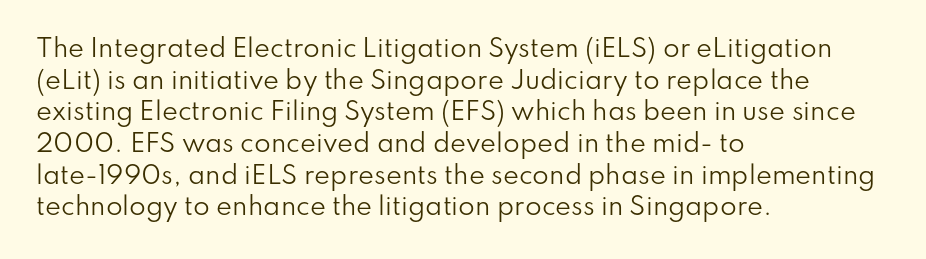
Leftover space on each line is placed entirely after the last word. The typesetting does not lean heavy: it is not bold. Honestly, the letter spacing is just normal — you wouldn't notice it. Underline: absent. If you drew a line through each stem, it would be perfectly vertical.
